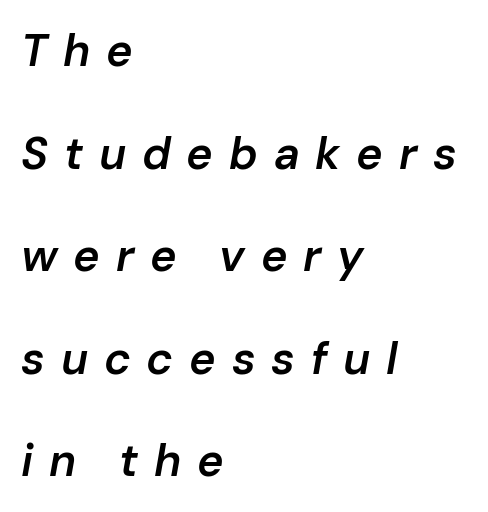
Q: Is the text bold? A: Semi-bold.
Q: Is the text italic (slanted)? A: Yes, it leans right by about 10 degrees.
Q: Is the text underlined? A: No.
Q: How is the paragraph aligned? A: Left-aligned.
Q: Is the spacing between letters normal or unusually wide? A: Unusually wide.
Q: Is the spacing between lines tight, normal or loose? A: Loose.
Q: Width (condensed, normal, or wide)? A: Normal.
Q: Stroke contrast? A: Low.
Q: x-height? A: Medium.
Q: Monospaced? A: No.
